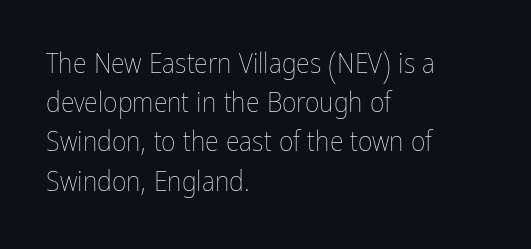
{"italic": "no", "bold": "no", "weight": "thin", "width": "condensed", "stroke_contrast": "low", "x_height": "medium", "monospaced": "no", "underline": "no", "align": "left", "line_spacing": "normal", "line_spacing_ratio": 1.4, "letter_spacing": "normal", "letter_spacing_em": 0.0, "glyph_px": 28}
